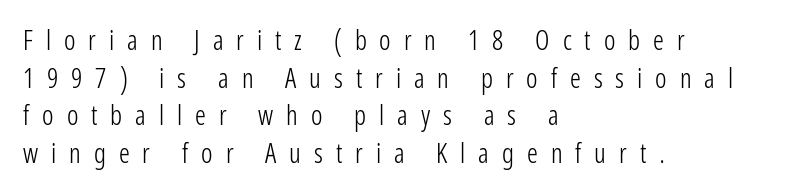
Q: Is the text bold? A: No.
Q: Is the text italic (slanted)? A: No, it is upright.
Q: Is the text underlined? A: No.
Q: How is the paragraph aligned? A: Left-aligned.
Q: Is the spacing between letters normal or unusually wide? A: Unusually wide.
Q: Is the spacing between lines tight, normal or loose? A: Normal.
